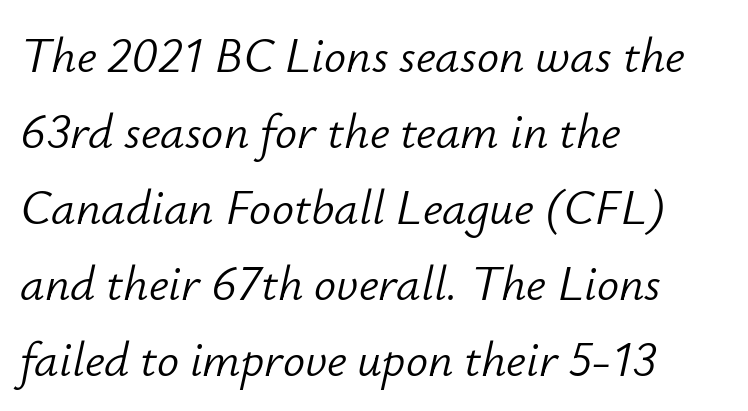
Is the type slanted? Yes — the strokes lean at a clear angle. A clean baseline with only descenders dipping below it. Character widths vary here, with narrow letters taking less room than wide ones. Is the type heavy? It reads as light-to-regular instead. In CSS terms this would be text-align: left. The lines sit at an ordinary, default distance from one another.
